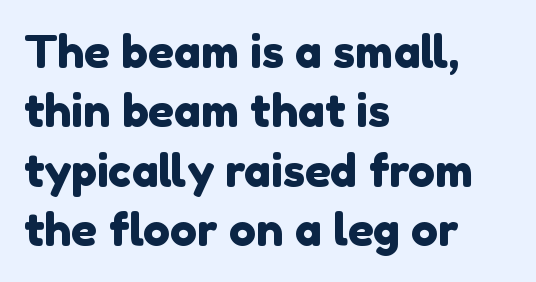
The image shows 45 px sans-serif type; set left-aligned, normal line spacing (1.32x), normal letter spacing, not underlined; a medium x-height.
